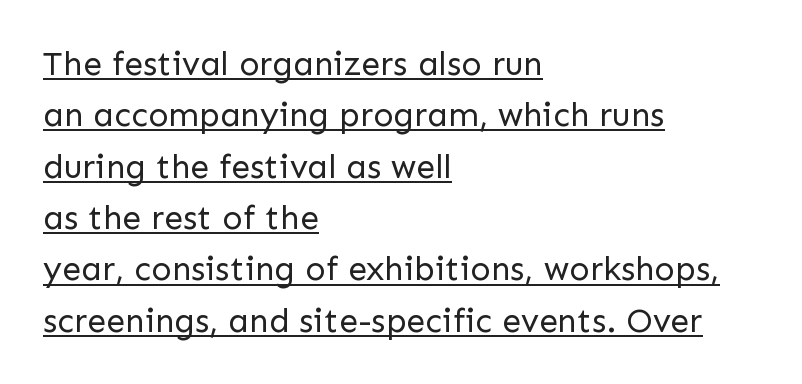
Q: Is the text bold? A: No.
Q: Is the text italic (slanted)? A: No, it is upright.
Q: Is the typeface a serif or a sans-serif typeface? A: Sans-serif.
Q: Is the text underlined? A: Yes.
Q: How is the paragraph aligned? A: Left-aligned.
Q: Is the spacing between letters normal or unusually wide? A: Normal.
Q: Is the spacing between lines tight, normal or loose? A: Normal.
Q: Width (condensed, normal, or wide)? A: Normal.
Q: Stroke contrast? A: Low.
Q: x-height? A: Medium.
Q: Monospaced? A: No.
